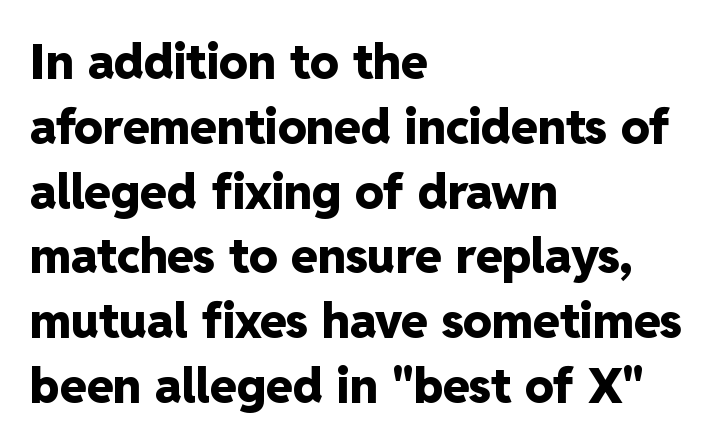
The image shows 48 px heavy sans-serif type, upright; set left-aligned, normal line spacing (1.35x), normal letter spacing, not underlined; low stroke contrast and a medium x-height.
